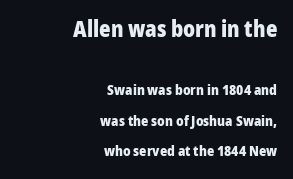
The image shows 22 px bold type, upright; set right-aligned, loose line spacing (2.17x), normal letter spacing, not underlined; the first (top) block is 1.57x larger.
